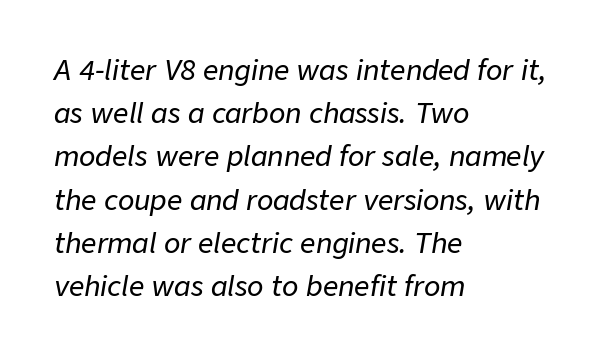
Q: Is the text italic (slanted)? A: Yes, it leans right by about 9 degrees.
Q: Is the text underlined? A: No.
Q: How is the paragraph aligned? A: Left-aligned.
Q: Is the spacing between letters normal or unusually wide? A: Normal.
Q: Is the spacing between lines tight, normal or loose? A: Normal.
